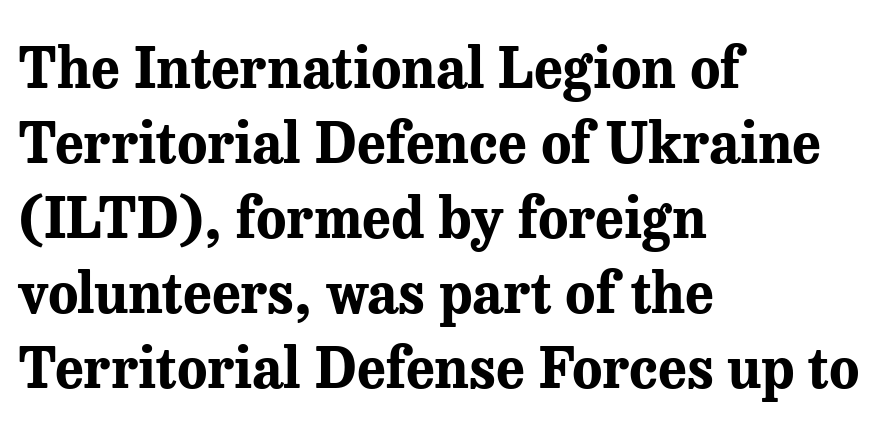
The image shows 56 px bold serif type, upright; set left-aligned, normal line spacing (1.34x), normal letter spacing, not underlined; medium stroke contrast and a medium x-height.
